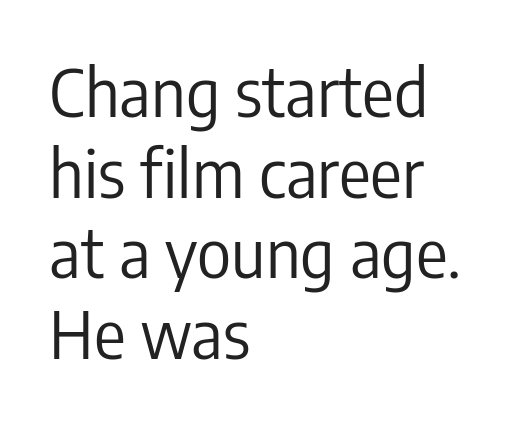
The foot of each line stays bare and open. The type is set solid horizontally, with unmodified tracking. Stem width sits at or under what a default text font uses. The typeface chosen for these lines omits serifs. Horizontally, the lines are justified to the leading edge only.
